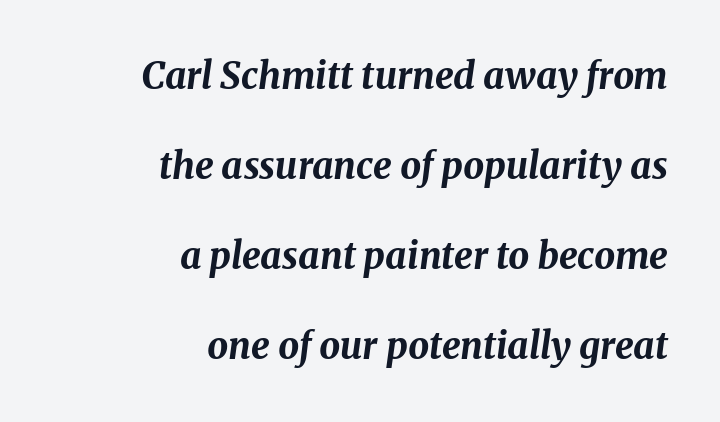
{"italic": "yes", "lean": "right", "slant_degrees": 8, "bold": "yes", "weight": "bold", "width": "normal", "stroke_contrast": "medium", "x_height": "medium", "monospaced": "no", "underline": "no", "align": "right", "line_spacing": "loose", "line_spacing_ratio": 2.43, "letter_spacing": "normal", "letter_spacing_em": 0.0, "glyph_px": 37}
